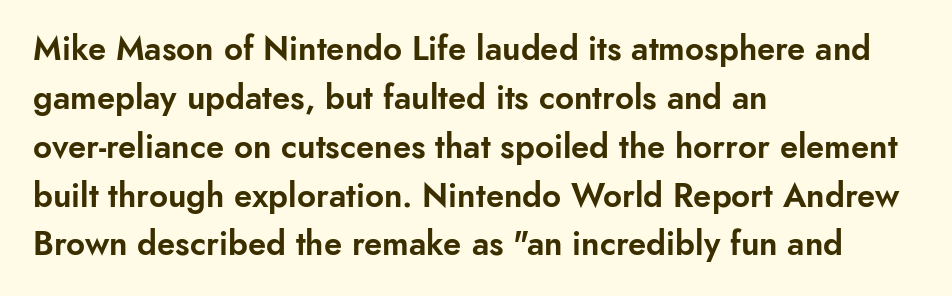
Each word holds together tightly as a unit, with standard inter-letter gaps. The face used here is proportionally spaced, like ordinary book or web type. The string is rendered with underlining switched off. Regular leading. Classification — sans serif. Left-aligned paragraph, ragged on the right.
